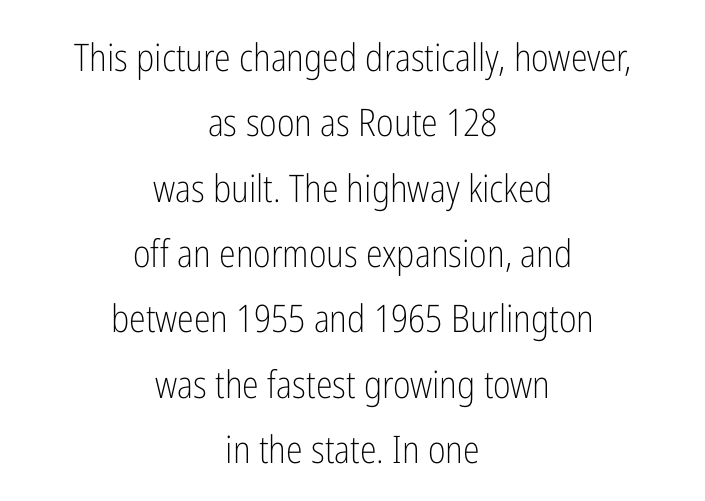
The image shows 38 px light, condensed sans-serif type, upright; set centered, line spacing 1.72x, normal letter spacing, not underlined; low stroke contrast and a medium x-height.
